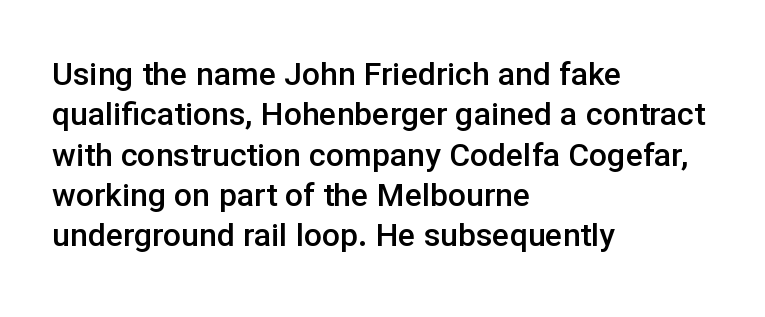
Q: Is the text bold? A: Semi-bold.
Q: Is the text italic (slanted)? A: No, it is upright.
Q: Is the typeface a serif or a sans-serif typeface? A: Sans-serif.
Q: Is the text underlined? A: No.
Q: How is the paragraph aligned? A: Left-aligned.
Q: Is the spacing between letters normal or unusually wide? A: Normal.
Q: Is the spacing between lines tight, normal or loose? A: Normal.
Q: Width (condensed, normal, or wide)? A: Normal.
Q: Stroke contrast? A: Low.
Q: x-height? A: Medium.
Q: Monospaced? A: No.
